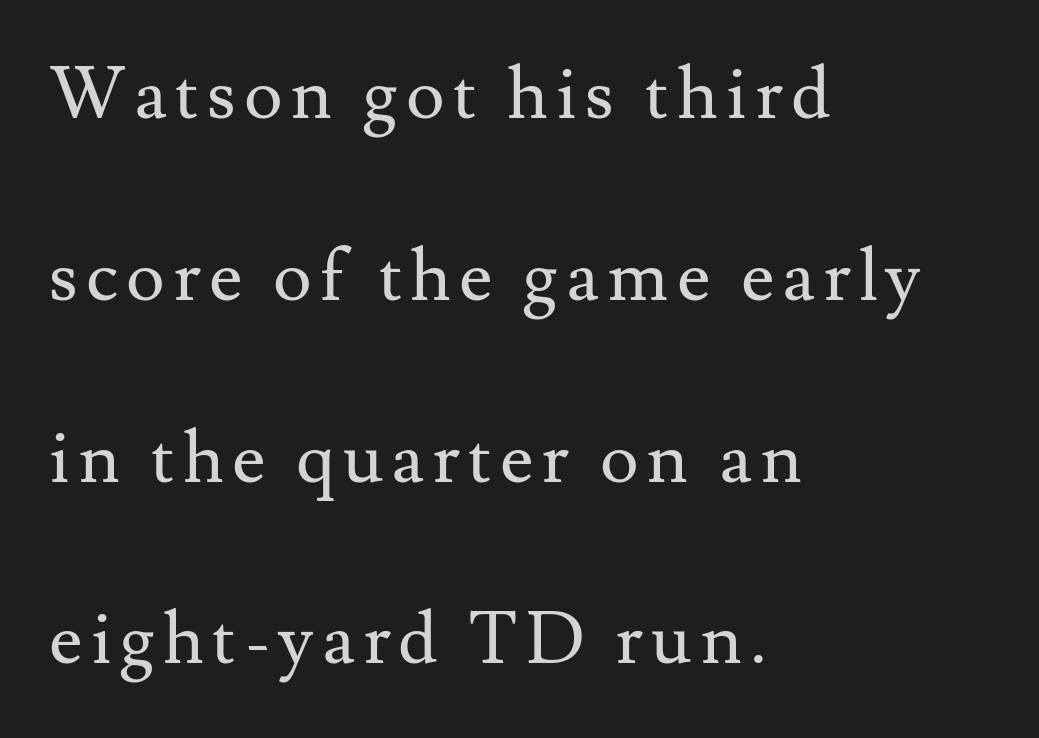
Q: Is the text bold? A: No.
Q: Is the text italic (slanted)? A: No, it is upright.
Q: Is the typeface a serif or a sans-serif typeface? A: Serif.
Q: Is the text underlined? A: No.
Q: How is the paragraph aligned? A: Left-aligned.
Q: Is the spacing between lines tight, normal or loose? A: Loose.
Q: Width (condensed, normal, or wide)? A: Normal.
Q: Stroke contrast? A: Medium.
Q: x-height? A: Small.
Q: Monospaced? A: No.
